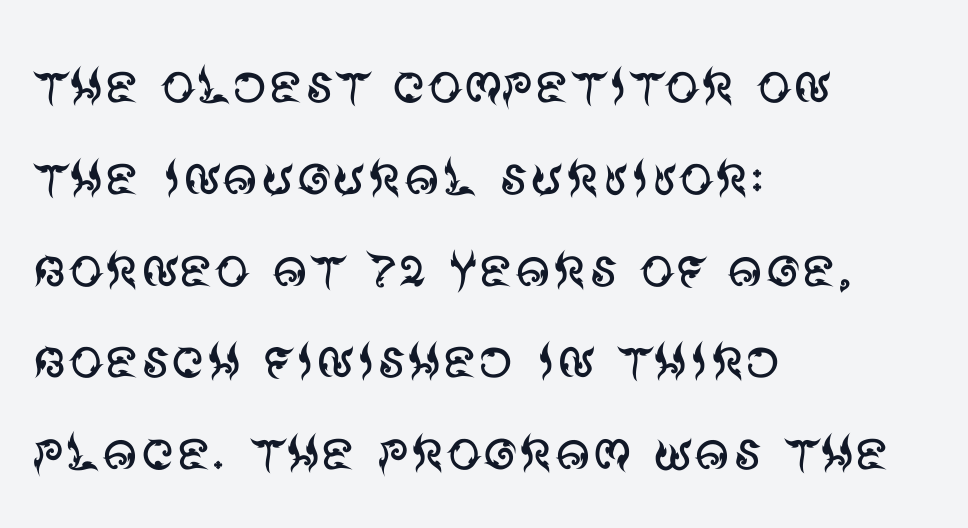
{"serif": "no", "italic": "no", "bold": "no", "weight": "regular", "width": "normal", "stroke_contrast": "medium", "x_height": "large", "monospaced": "no", "underline": "no", "align": "left", "line_spacing": "normal", "line_spacing_ratio": 1.33, "letter_spacing": "normal", "letter_spacing_em": 0.0, "glyph_px": 69}
